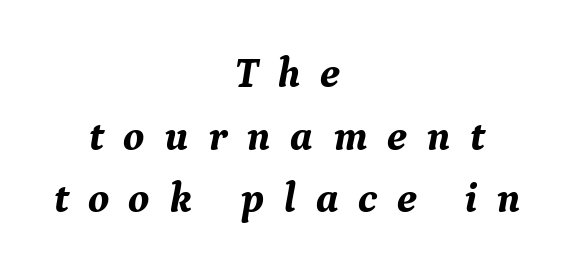
The image shows 42 px bold serif type, italic (leaning right); set centered, normal line spacing (1.49x), unusually wide letter spacing (+0.46 em), not underlined; medium stroke contrast and a medium x-height.
